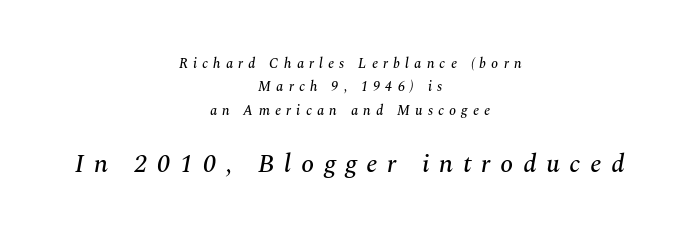
Q: Is the text italic (slanted)? A: Yes, it leans right by about 10 degrees.
Q: Is the text underlined? A: No.
Q: How is the paragraph aligned? A: Centered.
Q: Is the spacing between letters normal or unusually wide? A: Unusually wide.
Q: Is the spacing between lines tight, normal or loose? A: Normal.
Q: Which block of text is set in a larger size, the first (top) or the second (bottom)? A: The second (bottom) one.
